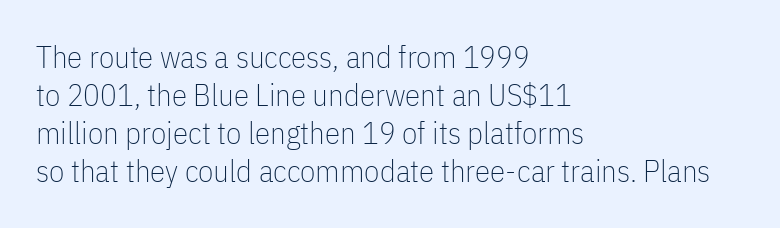
Q: Is the text bold? A: No.
Q: Is the text italic (slanted)? A: No, it is upright.
Q: Is the typeface a serif or a sans-serif typeface? A: Sans-serif.
Q: Is the text underlined? A: No.
Q: How is the paragraph aligned? A: Left-aligned.
Q: Is the spacing between letters normal or unusually wide? A: Normal.
Q: Width (condensed, normal, or wide)? A: Condensed.
Q: Stroke contrast? A: Low.
Q: x-height? A: Medium.
Q: Monospaced? A: No.
